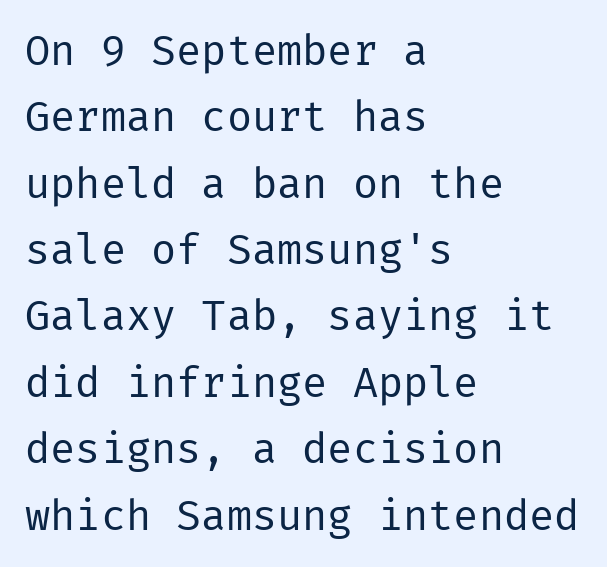
The image shows 42 px regular-weight sans-serif type, upright; set left-aligned, normal line spacing (1.58x), normal letter spacing, not underlined; low stroke contrast and a medium x-height.
